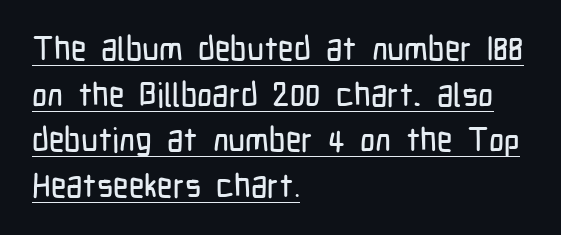
{"serif": "no", "italic": "no", "width": "condensed", "stroke_contrast": "low", "x_height": "medium", "monospaced": "no", "underline": "yes", "align": "left", "line_spacing": "normal", "line_spacing_ratio": 1.38, "letter_spacing": "normal", "letter_spacing_em": 0.0, "glyph_px": 33}
